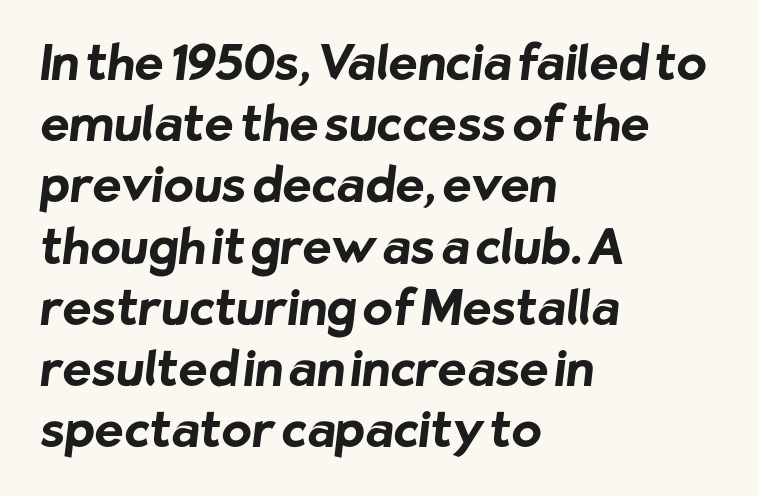
{"serif": "no", "bold": "yes", "weight": "bold", "width": "normal", "stroke_contrast": "low", "x_height": "medium", "monospaced": "no", "underline": "no", "align": "left", "line_spacing": "normal", "line_spacing_ratio": 1.25, "letter_spacing": "normal", "letter_spacing_em": 0.0, "glyph_px": 49}
